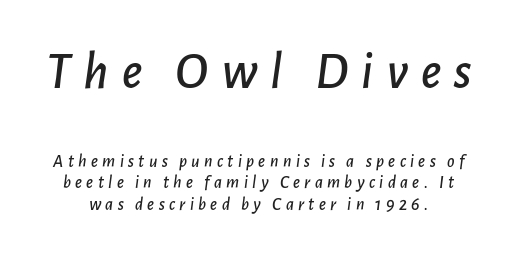
Q: Is the text italic (slanted)? A: Yes, it leans right by about 7 degrees.
Q: Is the text underlined? A: No.
Q: Is the spacing between letters normal or unusually wide? A: Unusually wide.
Q: Which block of text is set in a larger size, the first (top) or the second (bottom)? A: The first (top) one.
Q: Width (condensed, normal, or wide)? A: Normal.
Q: Stroke contrast? A: Low.
Q: x-height? A: Medium.
Q: Monospaced? A: No.
